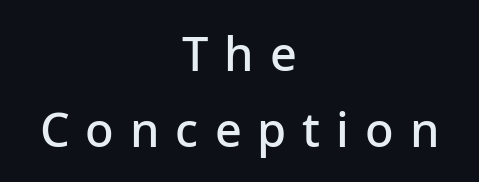
A typesetter would call this proportional, since set widths differ per character. The designer went with a sans here, leaving each stem footless. The specimen reads as upright at a glance. Caption: expanded tracking, letters set apart. These words are printed semibold, heavier than regular yet not bold. The glyphs are unaccompanied by any horizontal stroke below them.
